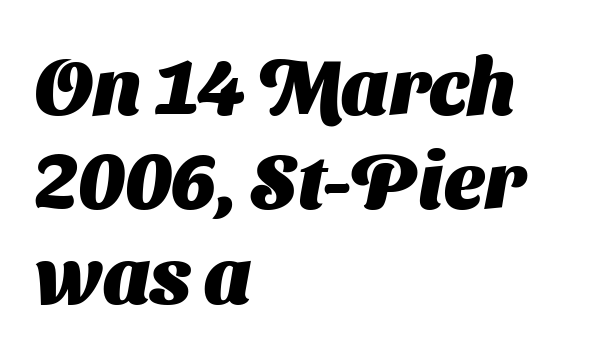
The image shows 78 px heavy sans-serif type; set left-aligned, line spacing 1.21x, normal letter spacing, not underlined; medium stroke contrast and a medium x-height.
